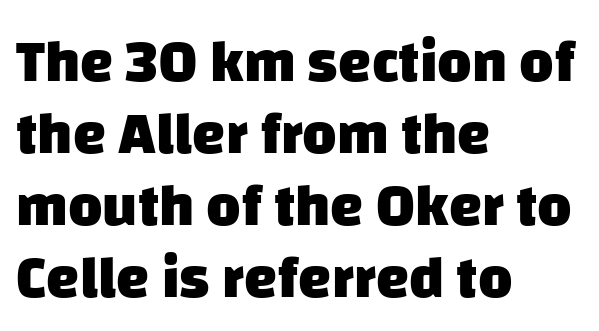
Q: Is the text bold? A: Yes.
Q: Is the typeface a serif or a sans-serif typeface? A: Sans-serif.
Q: Is the text underlined? A: No.
Q: How is the paragraph aligned? A: Left-aligned.
Q: Is the spacing between letters normal or unusually wide? A: Normal.
Q: Width (condensed, normal, or wide)? A: Normal.
Q: Stroke contrast? A: Low.
Q: x-height? A: Large.
Q: Monospaced? A: No.
